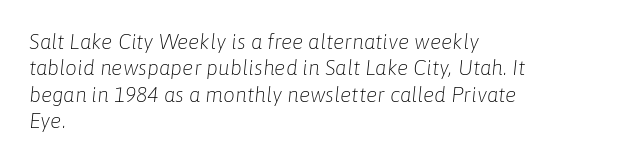
The image shows 21 px text type, italic (leaning right); set left-aligned, normal line spacing (1.26x), normal letter spacing, not underlined.
